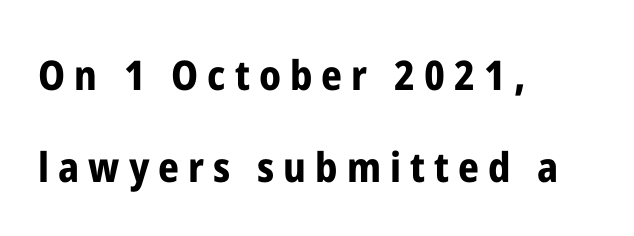
The image shows 41 px bold, condensed sans-serif type, upright; set left-aligned, loose line spacing (2.25x), unusually wide letter spacing (+0.22 em), not underlined; low stroke contrast and a medium x-height.
